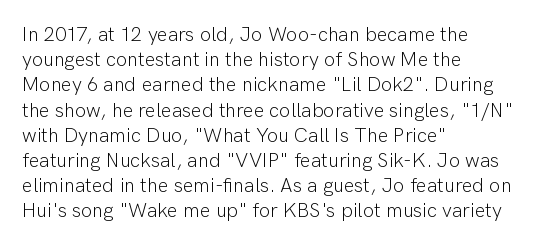
The image shows 20 px text type, upright; set left-aligned, normal line spacing (1.26x), normal letter spacing, not underlined.
